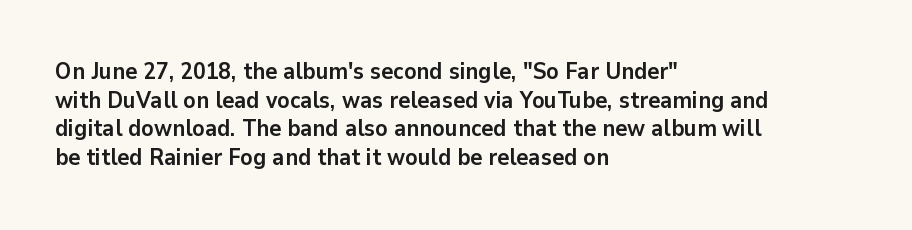
The image shows 23 px bold type, upright; set left-aligned, normal line spacing (1.25x), normal letter spacing, not underlined.
